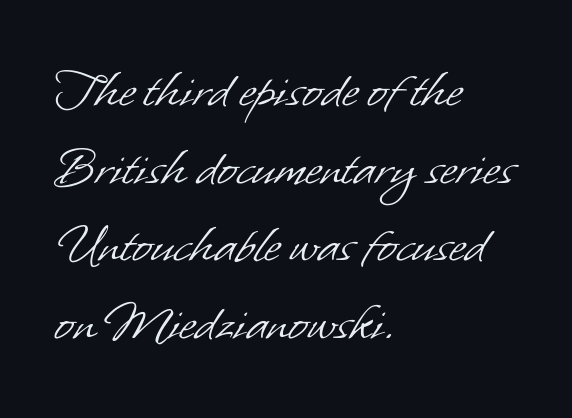
Q: Is the text bold? A: No.
Q: Is the typeface a serif or a sans-serif typeface? A: Sans-serif.
Q: Is the text underlined? A: No.
Q: How is the paragraph aligned? A: Left-aligned.
Q: Is the spacing between letters normal or unusually wide? A: Normal.
Q: Is the spacing between lines tight, normal or loose? A: Normal.
Q: Width (condensed, normal, or wide)? A: Normal.
Q: Stroke contrast? A: Low.
Q: x-height? A: Small.
Q: Monospaced? A: No.
